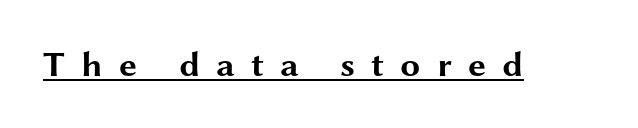
These lines carry a lot of weight — the face is fully bold. Underlined type. Tall strokes in this sample are plumb rather than angled. Each letter's strokes conclude bluntly, with no projecting serifs. Character widths vary here, with narrow letters taking less room than wide ones.
